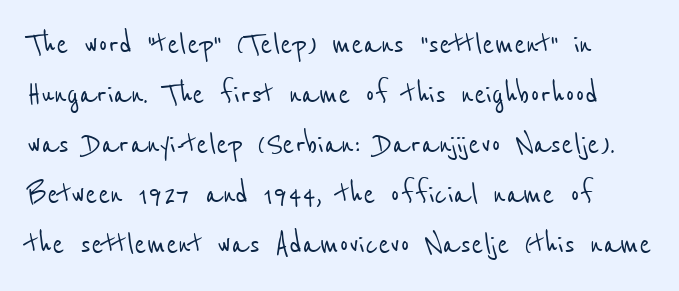
The leading is moderate, giving the passage an even texture. Quick note: underline off. Short note: letters normally spaced. Grotesque or geometric, the face here clearly has no serifs. A typesetter would call this proportional, since set widths differ per character.
